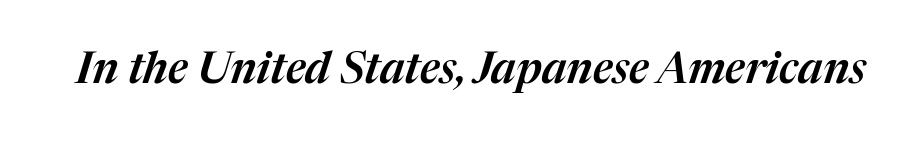
The image shows 43 px text type, italic (leaning right); set normal letter spacing, not underlined; medium stroke contrast and a medium x-height.
